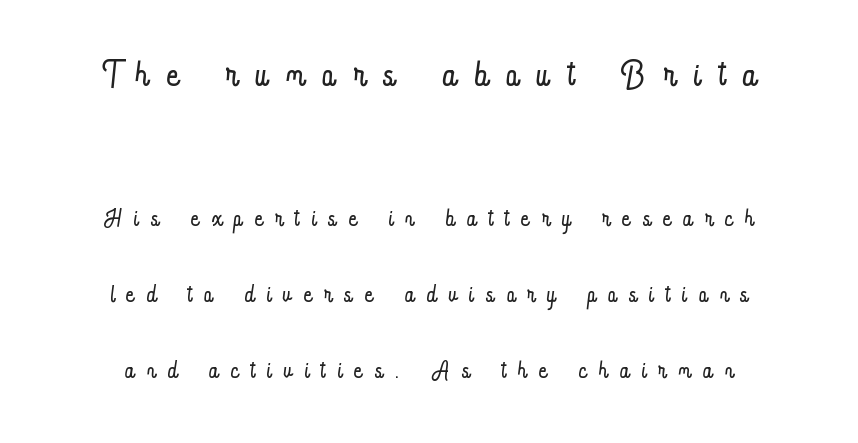
The image shows 49 px light, condensed type; set centered, loose line spacing (2.29x), unusually wide letter spacing (+0.39 em), not underlined; the first (top) block is 1.48x larger; low stroke contrast and a small x-height.
